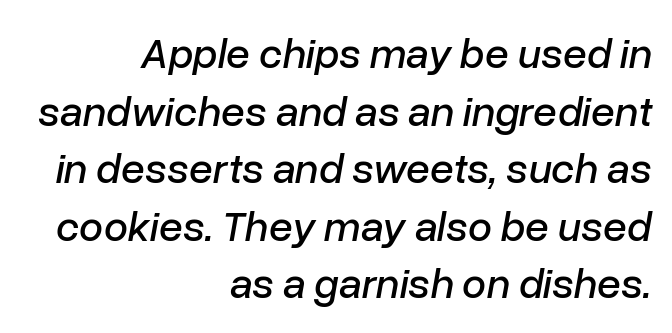
The image shows 43 px text type, italic (leaning right); set right-aligned, normal line spacing (1.34x), normal letter spacing, not underlined; low stroke contrast and a medium x-height.
